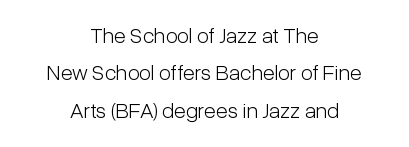
Q: Is the text bold? A: No.
Q: Is the text italic (slanted)? A: No, it is upright.
Q: Is the text underlined? A: No.
Q: How is the paragraph aligned? A: Centered.
Q: Is the spacing between letters normal or unusually wide? A: Normal.
Q: Is the spacing between lines tight, normal or loose? A: Normal.
